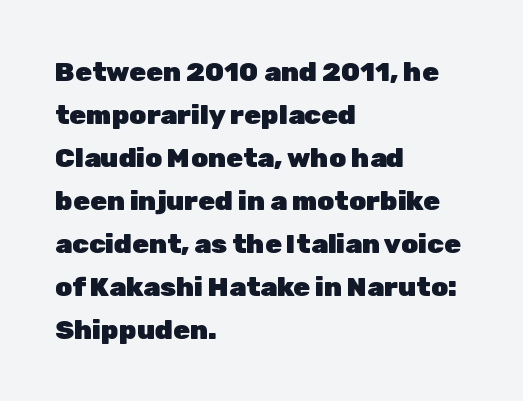
The image shows 27 px bold type, upright; set left-aligned, normal line spacing (1.59x), normal letter spacing, not underlined.
